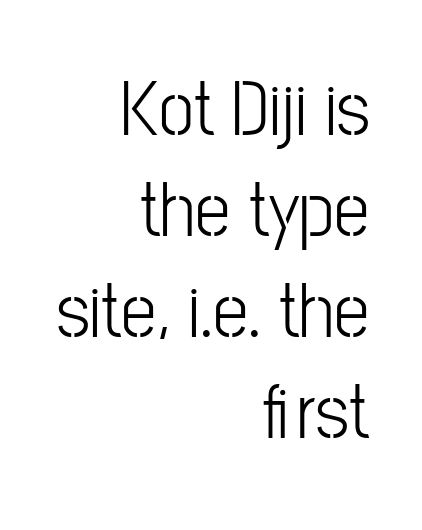
{"serif": "no", "italic": "no", "bold": "no", "weight": "light", "width": "condensed", "stroke_contrast": "low", "x_height": "medium", "monospaced": "no", "underline": "no", "align": "right", "line_spacing": "normal", "line_spacing_ratio": 1.28, "letter_spacing": "normal", "letter_spacing_em": 0.0, "glyph_px": 79}
